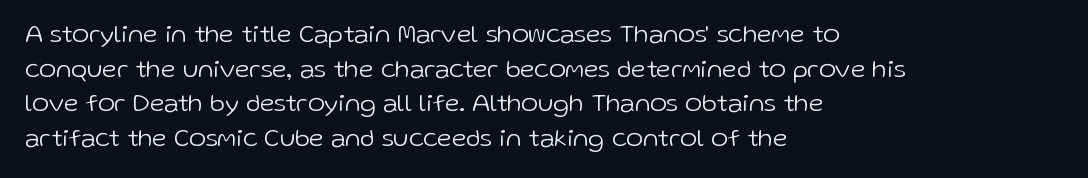
No chunkiness to these letters — they're not bold. A classic flush-left, rag-right setting is used for this passage. One glance says typical: line gaps are just what's usual. The letters sit at their default tracking, neither squeezed nor spread.
